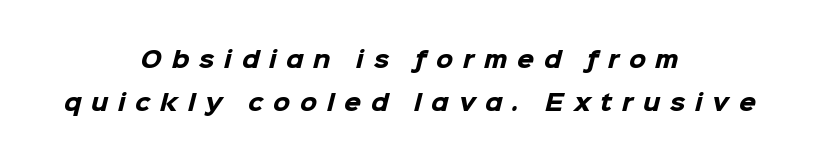
{"bold": "yes", "underline": "no", "align": "center", "line_spacing": "loose", "line_spacing_ratio": 1.96, "letter_spacing": "wide", "letter_spacing_em": 0.44, "glyph_px": 22}
